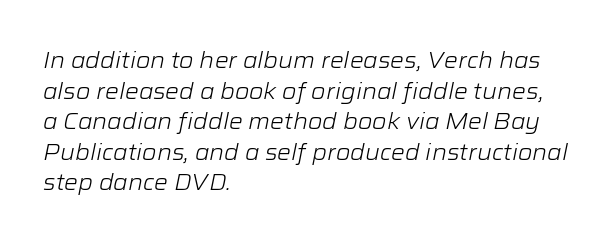
The weight tops out at a normal text grade. Looking at the ascenders, they clearly lean. These lines stack with their left ends in a neat column. Type without underlining. Compared with typical body copy, the letter spacing here is the same.
